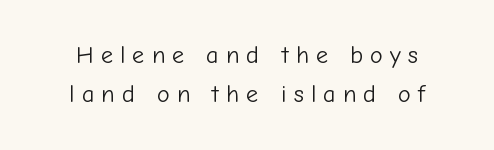
The image shows 24 px text type, upright; set normal line spacing (1.64x), unusually wide letter spacing (+0.3 em), not underlined.
